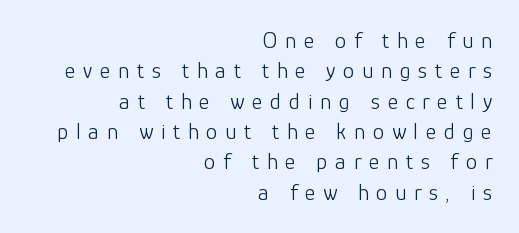
Q: Is the text bold? A: No.
Q: Is the text italic (slanted)? A: No, it is upright.
Q: Is the text underlined? A: No.
Q: How is the paragraph aligned? A: Right-aligned.
Q: Is the spacing between letters normal or unusually wide? A: Unusually wide.
Q: Is the spacing between lines tight, normal or loose? A: Normal.
